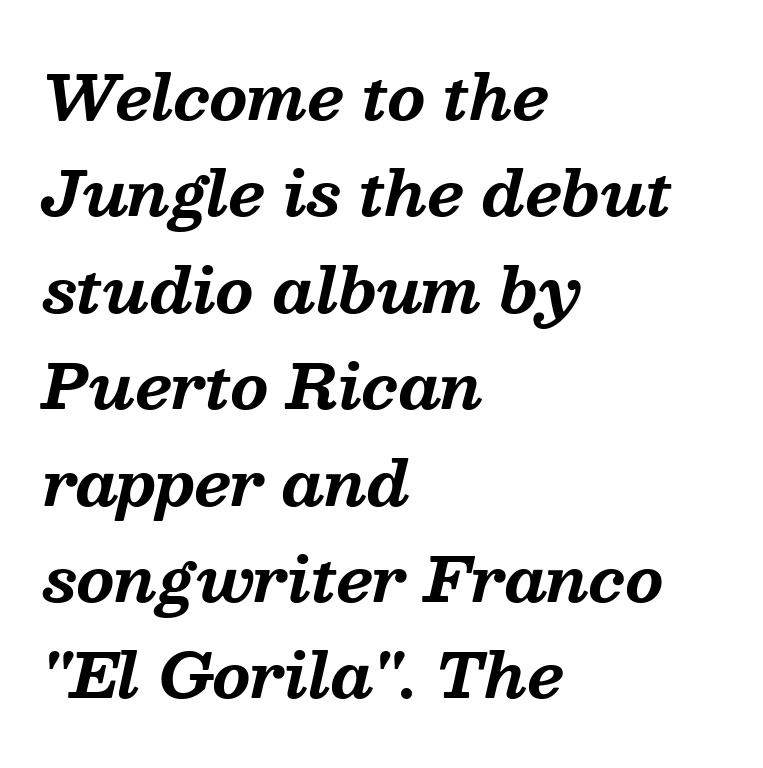
Q: Is the text bold? A: Yes.
Q: Is the text italic (slanted)? A: Yes, it leans right by about 13 degrees.
Q: Is the typeface a serif or a sans-serif typeface? A: Serif.
Q: Is the text underlined? A: No.
Q: How is the paragraph aligned? A: Left-aligned.
Q: Is the spacing between letters normal or unusually wide? A: Normal.
Q: Is the spacing between lines tight, normal or loose? A: Normal.
Q: Width (condensed, normal, or wide)? A: Normal.
Q: Stroke contrast? A: Medium.
Q: x-height? A: Medium.
Q: Monospaced? A: No.
